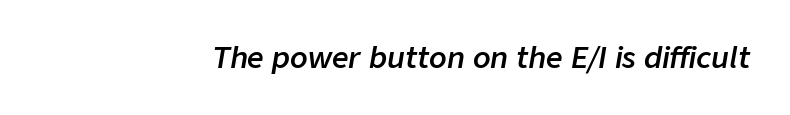
Q: Is the text bold? A: Semi-bold.
Q: Is the text italic (slanted)? A: Yes, it leans right by about 9 degrees.
Q: Is the text underlined? A: No.
Q: Is the spacing between letters normal or unusually wide? A: Normal.
Q: Width (condensed, normal, or wide)? A: Normal.
Q: Stroke contrast? A: Low.
Q: x-height? A: Medium.
Q: Monospaced? A: No.
